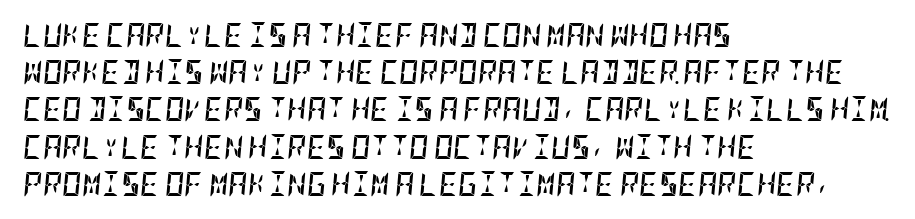
Q: Is the text bold? A: Yes.
Q: Is the text italic (slanted)? A: Yes, it leans right by about 5 degrees.
Q: Is the text underlined? A: No.
Q: How is the paragraph aligned? A: Left-aligned.
Q: Is the spacing between letters normal or unusually wide? A: Normal.
Q: Is the spacing between lines tight, normal or loose? A: Normal.
